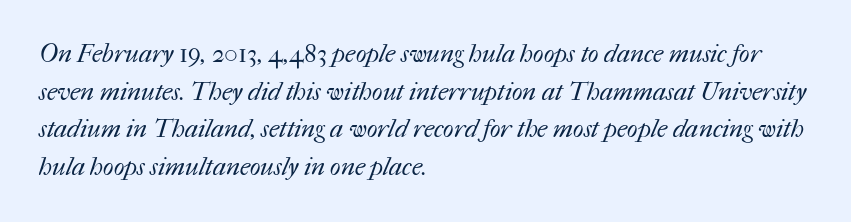
The image shows 25 px text type; set left-aligned, normal line spacing (1.51x), normal letter spacing, not underlined.
